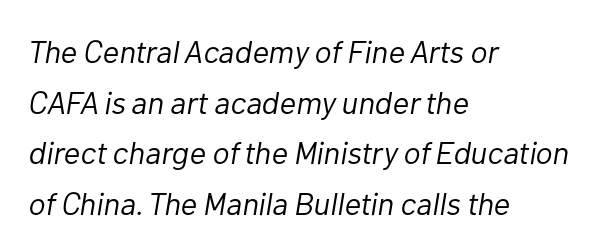
{"italic": "yes", "lean": "right", "slant_degrees": 10, "bold": "no", "weight": "light", "width": "normal", "stroke_contrast": "low", "x_height": "medium", "monospaced": "no", "underline": "no", "align": "left", "line_spacing": "normal", "line_spacing_ratio": 1.58, "letter_spacing": "normal", "letter_spacing_em": 0.0, "glyph_px": 32}
